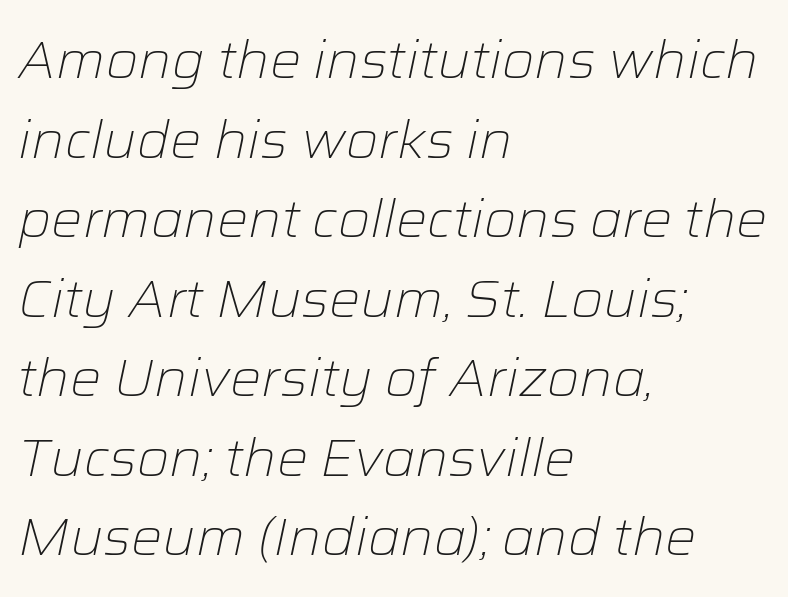
{"italic": "yes", "lean": "right", "slant_degrees": 12, "bold": "no", "weight": "light", "width": "normal", "stroke_contrast": "low", "x_height": "medium", "monospaced": "no", "underline": "no", "align": "left", "line_spacing": "normal", "line_spacing_ratio": 1.53, "letter_spacing": "normal", "letter_spacing_em": 0.0, "glyph_px": 52}
